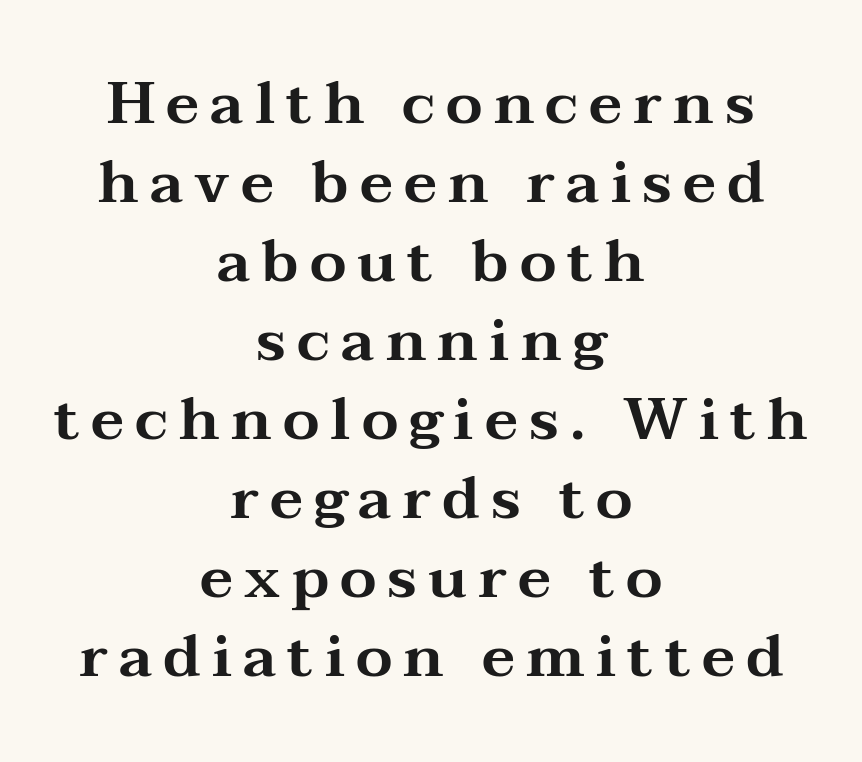
{"serif": "yes", "italic": "no", "width": "wide", "stroke_contrast": "medium", "x_height": "medium", "monospaced": "no", "underline": "no", "align": "center", "line_spacing": "normal", "line_spacing_ratio": 1.34, "glyph_px": 59}
